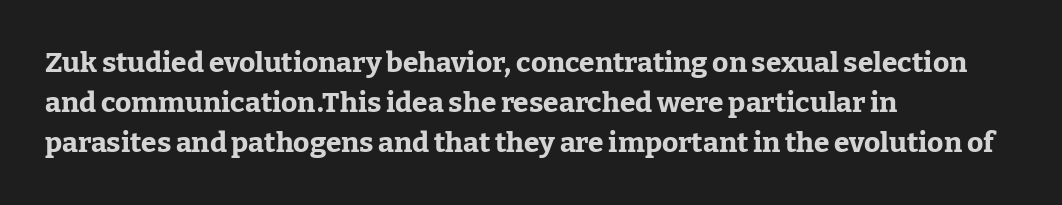
{"serif": "yes", "italic": "no", "bold": "yes", "weight": "bold", "width": "normal", "stroke_contrast": "low", "x_height": "medium", "monospaced": "no", "underline": "no", "align": "left", "line_spacing": "normal", "line_spacing_ratio": 1.42, "letter_spacing": "normal", "letter_spacing_em": 0.0, "glyph_px": 28}
